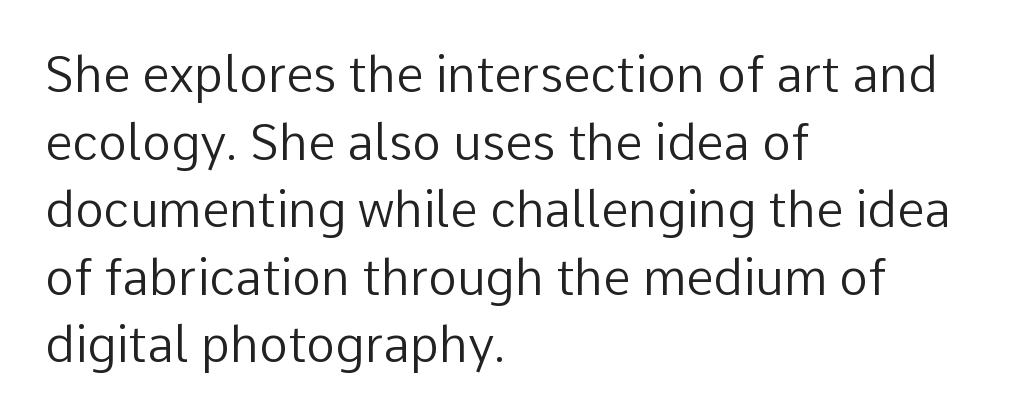
The image shows 49 px regular-weight sans-serif type, upright; set left-aligned, normal line spacing (1.38x), normal letter spacing, not underlined; low stroke contrast and a medium x-height.
